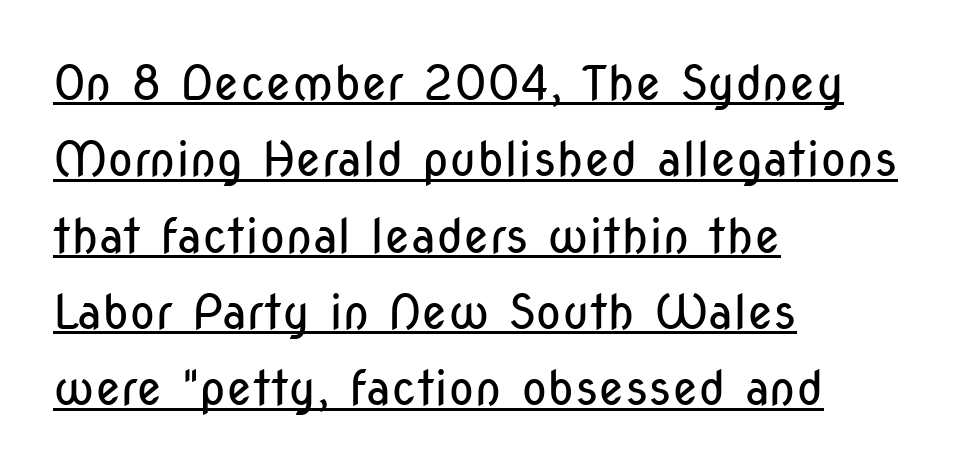
Q: Is the text bold? A: No.
Q: Is the text italic (slanted)? A: No, it is upright.
Q: Is the typeface a serif or a sans-serif typeface? A: Sans-serif.
Q: Is the text underlined? A: Yes.
Q: How is the paragraph aligned? A: Left-aligned.
Q: Is the spacing between letters normal or unusually wide? A: Normal.
Q: Is the spacing between lines tight, normal or loose? A: Normal.
Q: Width (condensed, normal, or wide)? A: Condensed.
Q: Stroke contrast? A: Low.
Q: x-height? A: Medium.
Q: Monospaced? A: No.
